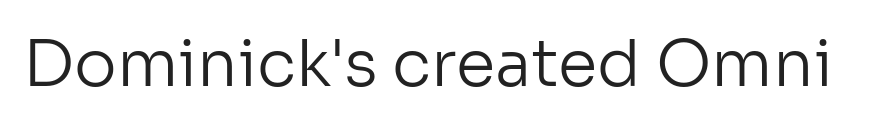
Q: Is the text bold? A: No.
Q: Is the text italic (slanted)? A: No, it is upright.
Q: Is the typeface a serif or a sans-serif typeface? A: Sans-serif.
Q: Is the text underlined? A: No.
Q: Is the spacing between letters normal or unusually wide? A: Normal.
Q: Width (condensed, normal, or wide)? A: Normal.
Q: Stroke contrast? A: Low.
Q: x-height? A: Medium.
Q: Monospaced? A: No.
